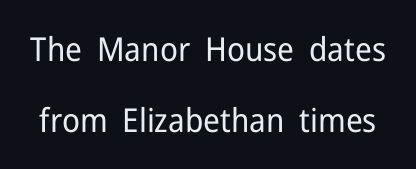
Posture: upright roman. Stroke thickness stays within the range of a standard reading face or lighter. A sans-serif font was chosen for this passage. Proportional: the letters do not fall into vertical columns. Honestly, there is no underline to notice here at all. Standard letterfit; no display-style spreading of the glyphs.
